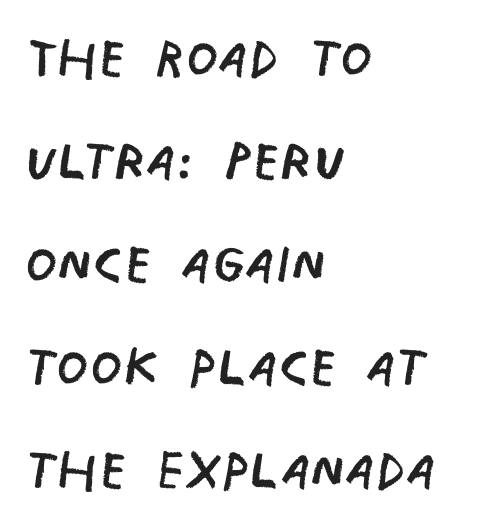
Q: Is the text bold? A: No.
Q: Is the typeface a serif or a sans-serif typeface? A: Sans-serif.
Q: Is the text underlined? A: No.
Q: How is the paragraph aligned? A: Left-aligned.
Q: Is the spacing between letters normal or unusually wide? A: Normal.
Q: Is the spacing between lines tight, normal or loose? A: Normal.
Q: Width (condensed, normal, or wide)? A: Condensed.
Q: Stroke contrast? A: Low.
Q: x-height? A: Large.
Q: Monospaced? A: No.
